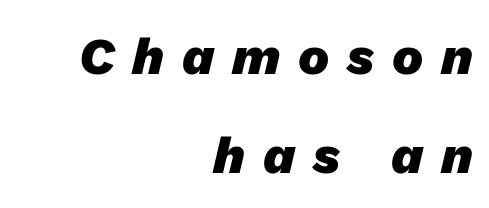
An italicized treatment has been applied to the whole sample. The specimen omits any rule beneath the text block's lines. Varying glyph widths throughout — classic text-font behaviour. Letter spacing: wide. The passage shown is emphatically bold.
